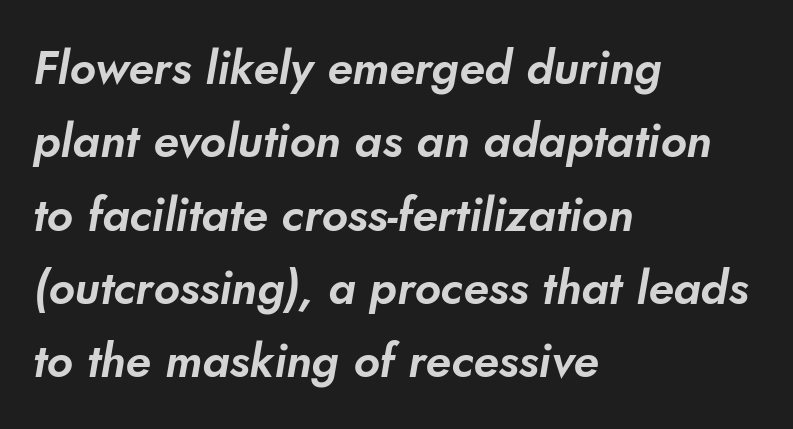
Q: Is the typeface a serif or a sans-serif typeface? A: Sans-serif.
Q: Is the text underlined? A: No.
Q: How is the paragraph aligned? A: Left-aligned.
Q: Is the spacing between letters normal or unusually wide? A: Normal.
Q: Is the spacing between lines tight, normal or loose? A: Normal.
Q: Width (condensed, normal, or wide)? A: Normal.
Q: Stroke contrast? A: Low.
Q: x-height? A: Small.
Q: Monospaced? A: No.
